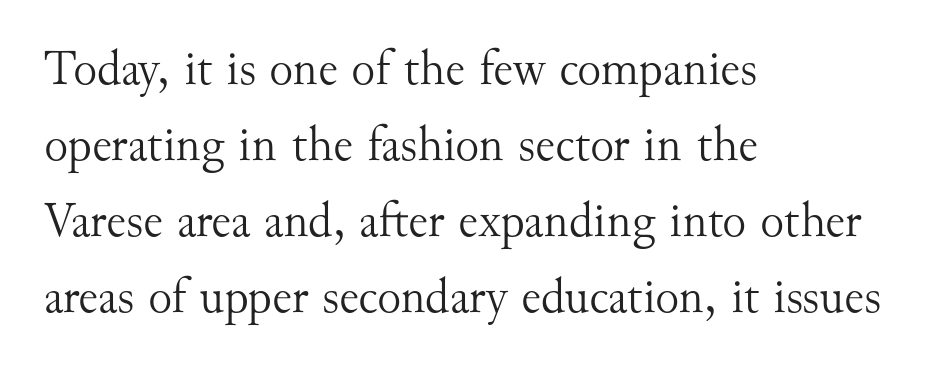
Q: Is the text bold? A: No.
Q: Is the text italic (slanted)? A: No, it is upright.
Q: Is the typeface a serif or a sans-serif typeface? A: Serif.
Q: Is the text underlined? A: No.
Q: How is the paragraph aligned? A: Left-aligned.
Q: Is the spacing between letters normal or unusually wide? A: Normal.
Q: Is the spacing between lines tight, normal or loose? A: Normal.
Q: Width (condensed, normal, or wide)? A: Normal.
Q: Stroke contrast? A: Medium.
Q: x-height? A: Small.
Q: Monospaced? A: No.
